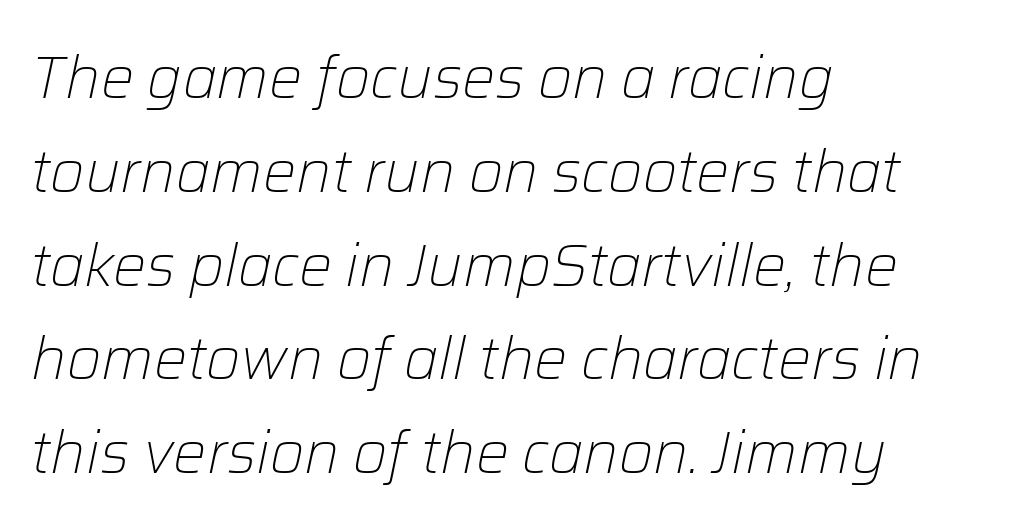
The image shows 59 px light type, italic (leaning right); set left-aligned, normal line spacing (1.59x), normal letter spacing, not underlined; low stroke contrast and a medium x-height.
